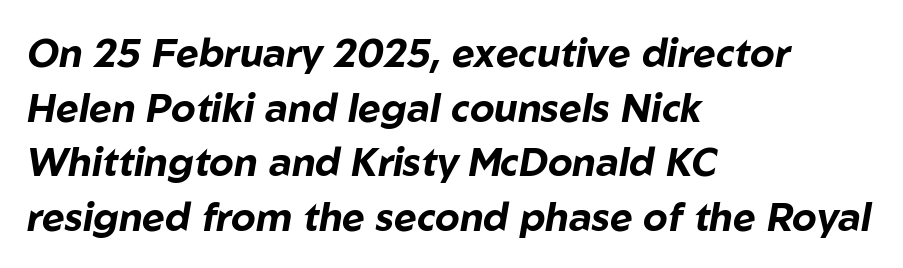
{"italic": "yes", "lean": "right", "slant_degrees": 10, "bold": "yes", "weight": "bold", "width": "normal", "stroke_contrast": "low", "x_height": "medium", "monospaced": "no", "underline": "no", "align": "left", "line_spacing": "normal", "line_spacing_ratio": 1.4, "letter_spacing": "normal", "letter_spacing_em": 0.0, "glyph_px": 39}
